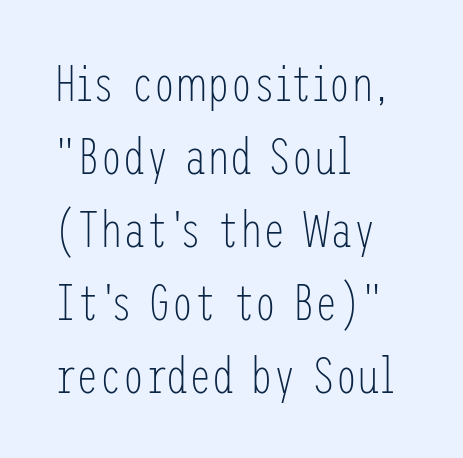
{"serif": "no", "italic": "no", "bold": "no", "weight": "light", "width": "condensed", "stroke_contrast": "low", "x_height": "medium", "underline": "no", "align": "left", "line_spacing": "normal", "line_spacing_ratio": 1.43, "letter_spacing": "normal", "letter_spacing_em": 0.0, "glyph_px": 51}
